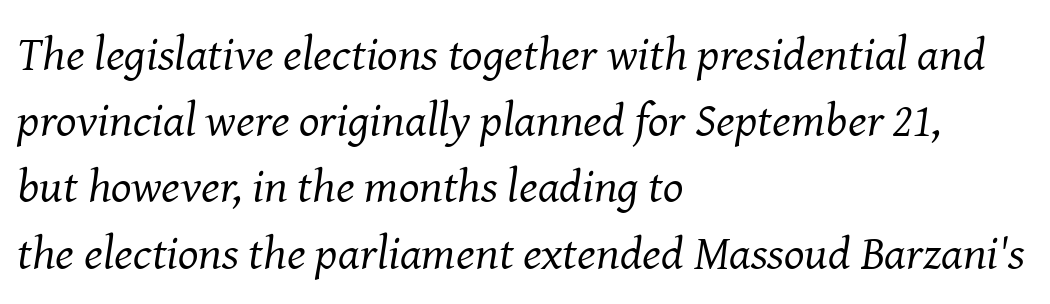
Q: Is the text bold? A: No.
Q: Is the text italic (slanted)? A: Yes, it leans right by about 8 degrees.
Q: Is the typeface a serif or a sans-serif typeface? A: Serif.
Q: Is the text underlined? A: No.
Q: How is the paragraph aligned? A: Left-aligned.
Q: Is the spacing between letters normal or unusually wide? A: Normal.
Q: Is the spacing between lines tight, normal or loose? A: Normal.
Q: Width (condensed, normal, or wide)? A: Normal.
Q: Stroke contrast? A: Medium.
Q: x-height? A: Medium.
Q: Monospaced? A: No.
